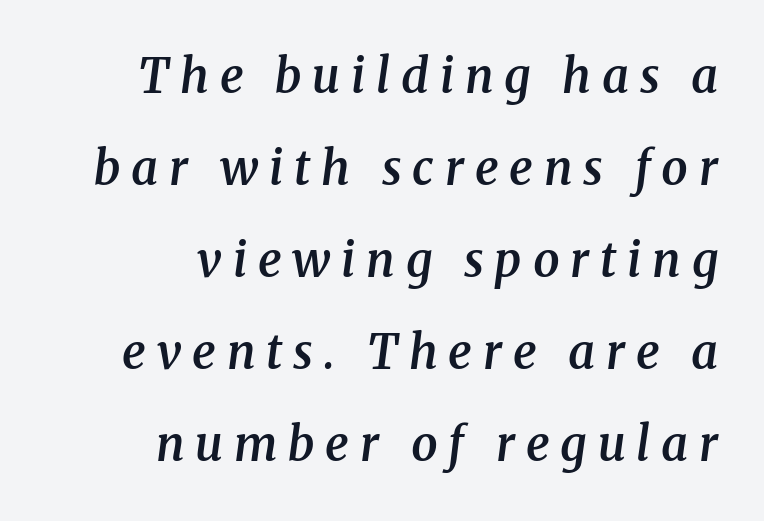
The image shows 47 px semibold serif type, italic (leaning right); set right-aligned, loose line spacing (1.96x), unusually wide letter spacing (+0.23 em), not underlined; medium stroke contrast and a medium x-height.
